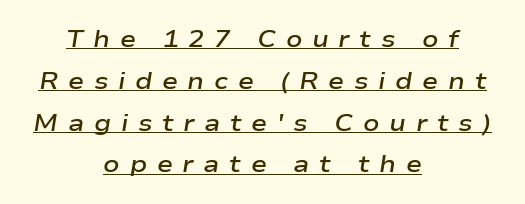
{"italic": "yes", "lean": "right", "slant_degrees": 9, "bold": "semi", "underline": "yes", "align": "center", "line_spacing_ratio": 1.74, "letter_spacing": "wide", "letter_spacing_em": 0.4, "glyph_px": 24}
